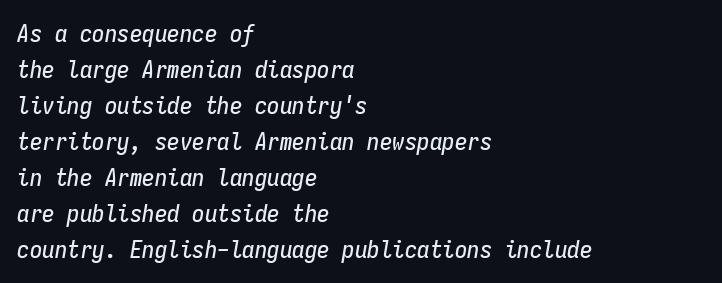
Q: Is the text italic (slanted)? A: Yes, it leans right by about 9 degrees.
Q: Is the text underlined? A: No.
Q: How is the paragraph aligned? A: Left-aligned.
Q: Is the spacing between letters normal or unusually wide? A: Normal.
Q: Is the spacing between lines tight, normal or loose? A: Normal.
